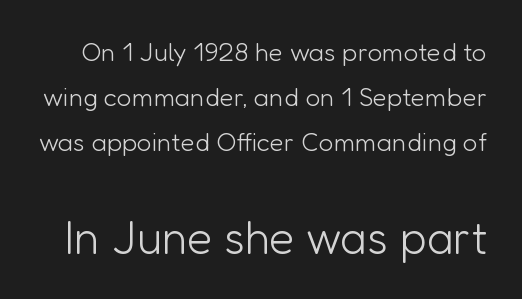
The image shows 46 px light sans-serif type, upright; set line spacing 1.74x, normal letter spacing, not underlined; the second (bottom) block is 1.77x larger; low stroke contrast and a medium x-height.
